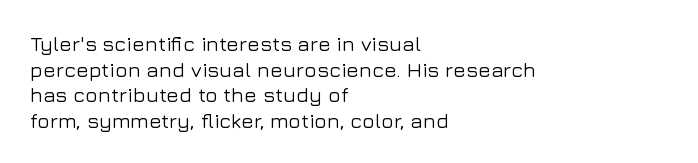
Q: Is the text italic (slanted)? A: No, it is upright.
Q: Is the text underlined? A: No.
Q: How is the paragraph aligned? A: Left-aligned.
Q: Is the spacing between letters normal or unusually wide? A: Normal.
